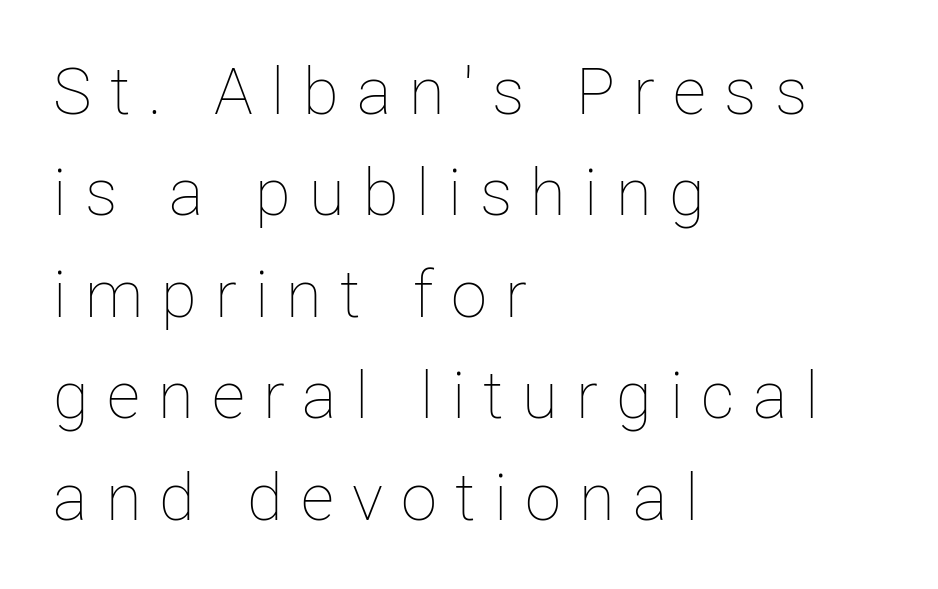
Q: Is the text bold? A: No.
Q: Is the text italic (slanted)? A: No, it is upright.
Q: Is the text underlined? A: No.
Q: How is the paragraph aligned? A: Left-aligned.
Q: Is the spacing between letters normal or unusually wide? A: Unusually wide.
Q: Is the spacing between lines tight, normal or loose? A: Normal.
Q: Width (condensed, normal, or wide)? A: Normal.
Q: Stroke contrast? A: Low.
Q: x-height? A: Medium.
Q: Monospaced? A: No.
